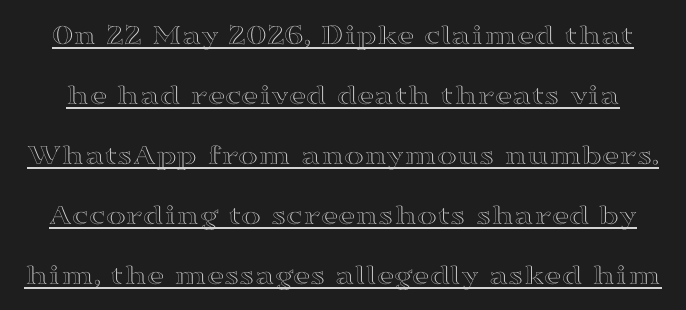
The image shows 30 px wide type, upright; set loose line spacing (2.0x), normal letter spacing, underlined; a medium x-height.
